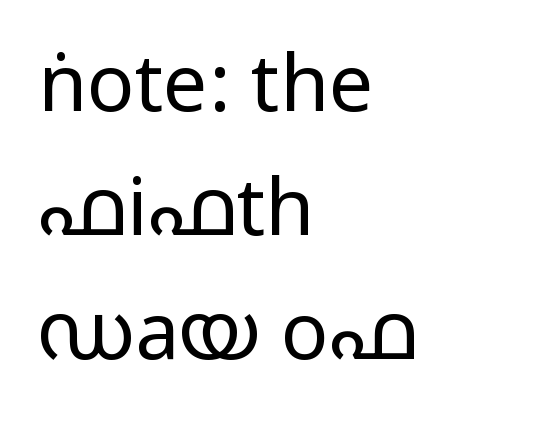
{"serif": "no", "italic": "no", "bold": "no", "weight": "light", "width": "wide", "stroke_contrast": "low", "x_height": "medium", "monospaced": "no", "underline": "no", "align": "left", "line_spacing": "normal", "line_spacing_ratio": 1.57, "letter_spacing": "normal", "letter_spacing_em": 0.0, "glyph_px": 79}
